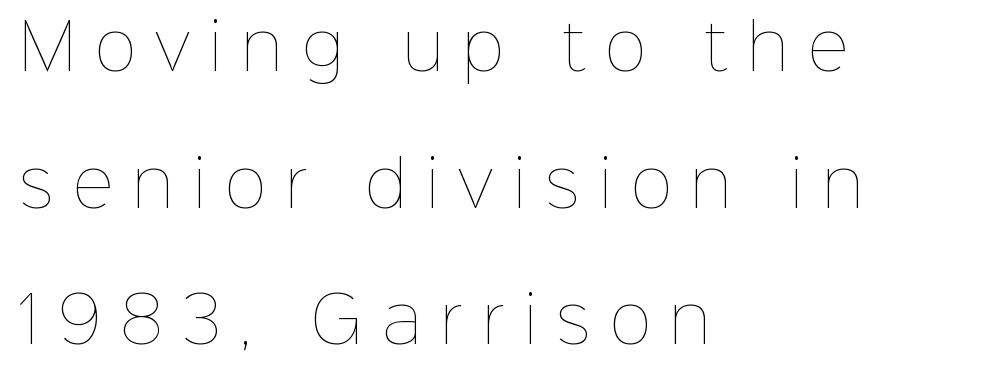
{"italic": "no", "bold": "no", "weight": "thin", "width": "normal", "stroke_contrast": "low", "x_height": "medium", "monospaced": "no", "underline": "no", "align": "left", "line_spacing": "loose", "line_spacing_ratio": 2.17, "letter_spacing": "wide", "letter_spacing_em": 0.31, "glyph_px": 63}
